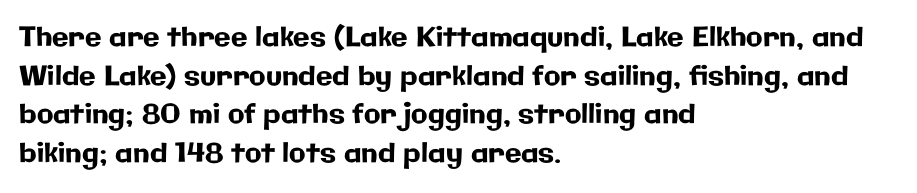
The image shows 27 px text type, upright; set left-aligned, normal line spacing (1.43x), normal letter spacing, not underlined.
